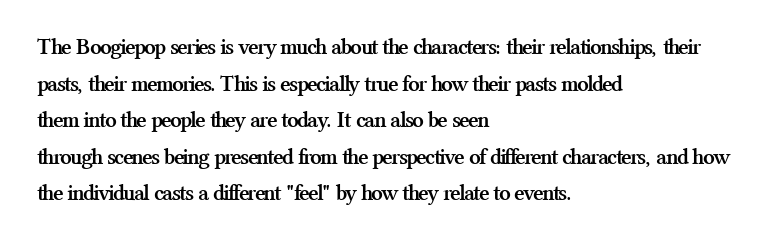
Visually the block forms a straight wall on the left and a jagged coastline on the right. The letters are bold, with thick, heavy strokes. The gap between lines stays unmarked. This sample keeps an unexceptional amount of space between lines. The horizontal fit of the characters is conventional and even. Vertical strokes here are truly vertical.
